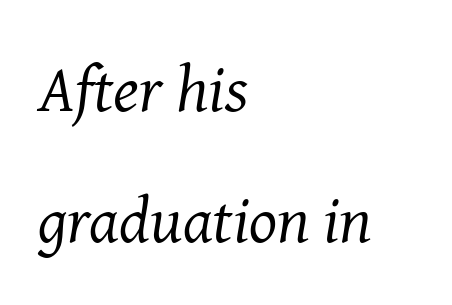
The image shows 66 px regular-weight serif type, italic (leaning right); set left-aligned, loose line spacing (1.98x), normal letter spacing, not underlined; medium stroke contrast and a medium x-height.
